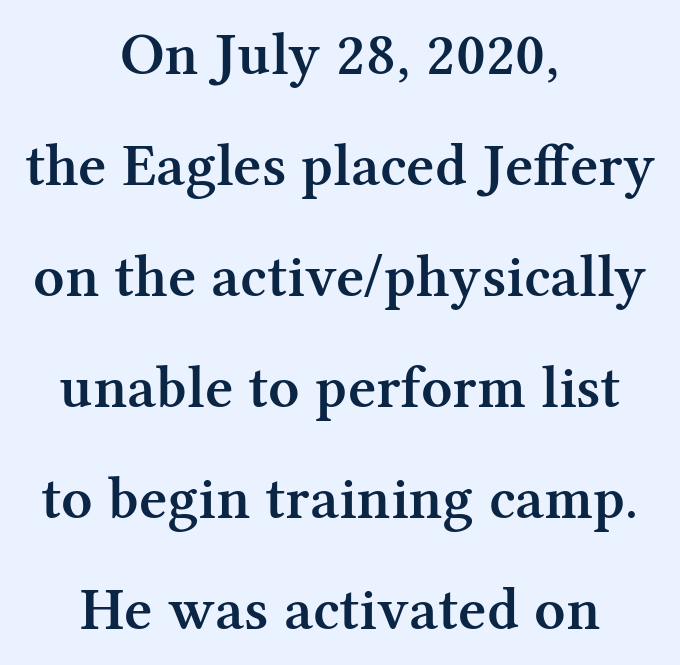
{"serif": "yes", "italic": "no", "bold": "semi", "weight": "semibold", "width": "normal", "stroke_contrast": "medium", "x_height": "medium", "monospaced": "no", "underline": "no", "align": "center", "line_spacing_ratio": 1.82, "letter_spacing": "normal", "letter_spacing_em": 0.0, "glyph_px": 61}
